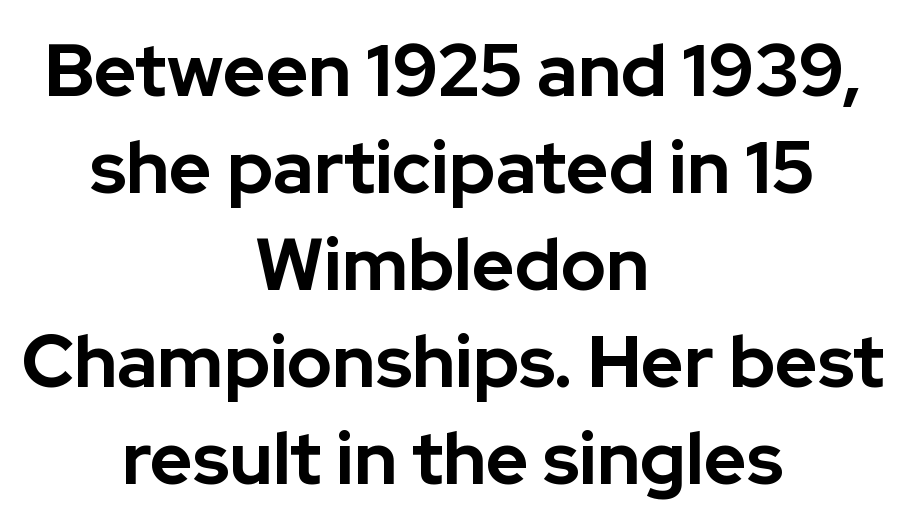
{"serif": "no", "italic": "no", "bold": "yes", "weight": "bold", "width": "normal", "stroke_contrast": "low", "x_height": "medium", "monospaced": "no", "underline": "no", "align": "center", "line_spacing": "normal", "line_spacing_ratio": 1.33, "letter_spacing": "normal", "letter_spacing_em": 0.0, "glyph_px": 73}
